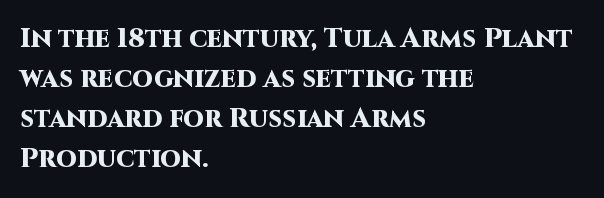
A student would call this left alignment; a typographer would say flush left, rag right. Lines of text with bare space underneath. Does the weight exceed regular? Yes, all the way to bold. Posture: vertical. The rows are spaced the way most documents space them. In terms of letterspacing, this is plain default setting.
